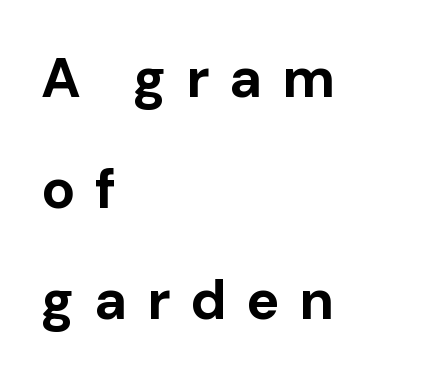
Q: Is the text bold? A: Yes.
Q: Is the text italic (slanted)? A: No, it is upright.
Q: Is the typeface a serif or a sans-serif typeface? A: Sans-serif.
Q: Is the text underlined? A: No.
Q: How is the paragraph aligned? A: Left-aligned.
Q: Is the spacing between letters normal or unusually wide? A: Unusually wide.
Q: Is the spacing between lines tight, normal or loose? A: Loose.
Q: Width (condensed, normal, or wide)? A: Normal.
Q: Stroke contrast? A: Low.
Q: x-height? A: Medium.
Q: Monospaced? A: No.
